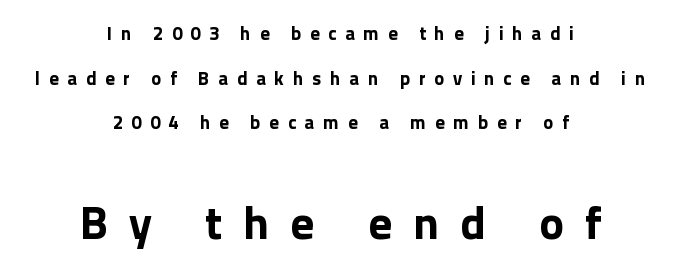
The image shows 47 px bold sans-serif type, upright; set centered, loose line spacing (2.35x), unusually wide letter spacing (+0.45 em), not underlined; the second (bottom) block is 2.47x larger; a medium x-height.
